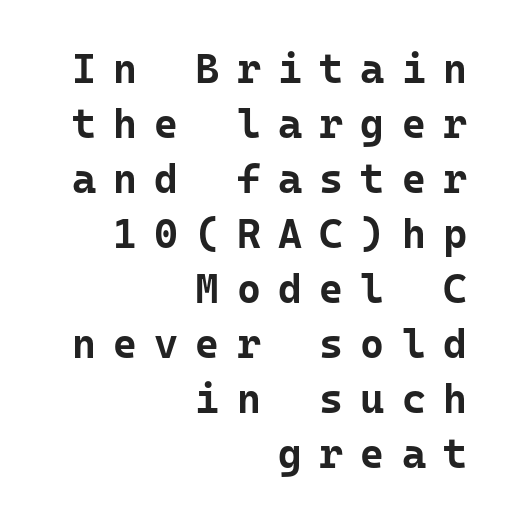
Q: Is the text bold? A: Yes.
Q: Is the text italic (slanted)? A: No, it is upright.
Q: Is the typeface a serif or a sans-serif typeface? A: Sans-serif.
Q: Is the text underlined? A: No.
Q: How is the paragraph aligned? A: Right-aligned.
Q: Is the spacing between letters normal or unusually wide? A: Unusually wide.
Q: Is the spacing between lines tight, normal or loose? A: Normal.
Q: Width (condensed, normal, or wide)? A: Normal.
Q: Stroke contrast? A: Low.
Q: x-height? A: Medium.
Q: Monospaced? A: Yes.
